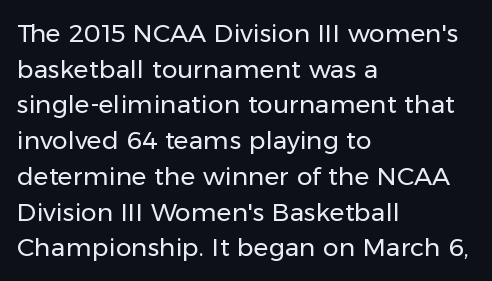
The image shows 25 px text type, upright; set left-aligned, normal line spacing (1.43x), normal letter spacing, not underlined.
